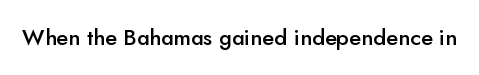
The image shows 22 px text type, upright; set normal letter spacing, not underlined.
